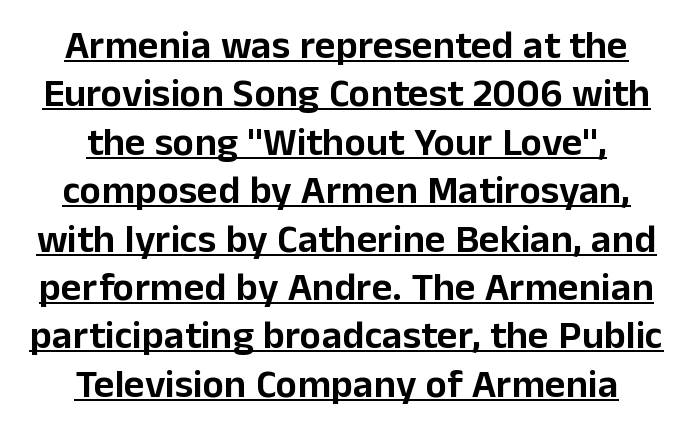
The image shows 40 px sans-serif type, upright; set centered, line spacing 1.21x, normal letter spacing, underlined; low stroke contrast and a medium x-height.
